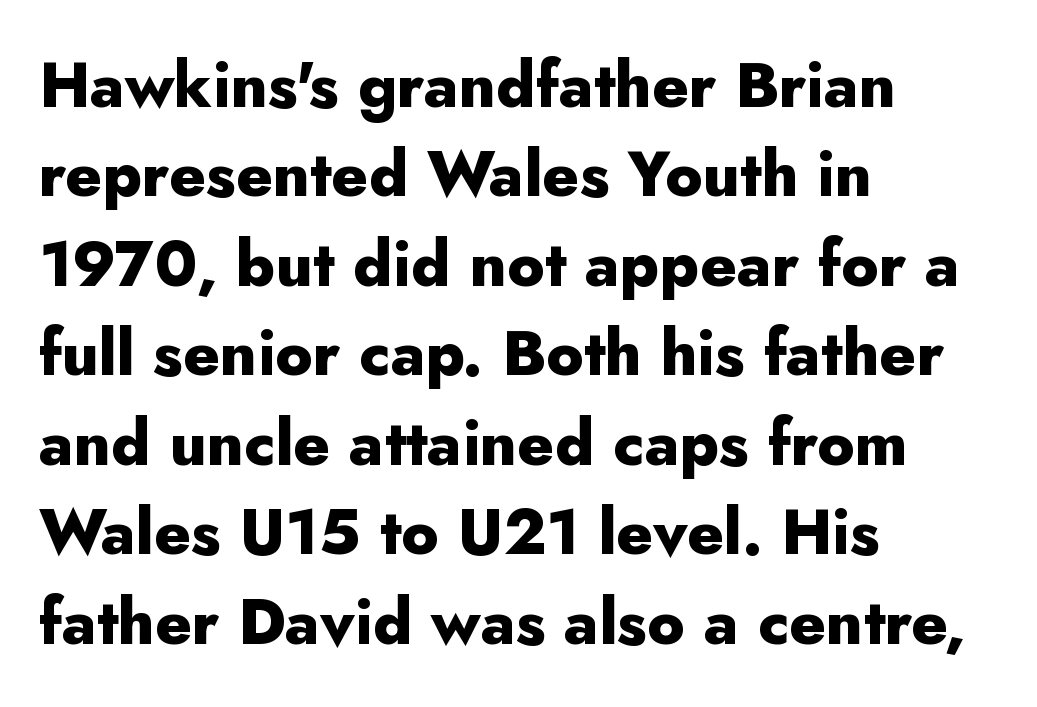
Notice how the stems are strictly vertical — no italics here. Does the copy run flush right? No — it runs flush left. The rendering uses a moderate line-height, typical for paragraphs. Do the characters align in a grid? No, the font is proportional. The text was rendered using a sans face with plain stroke endings.
